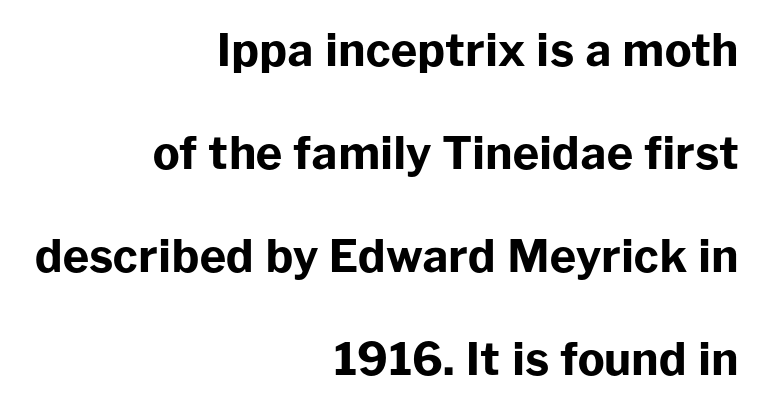
This sample uses plain, unmodified letter spacing. One-word summary of the alignment: right. The glyphs have the mass of a bold cut. The type family on display is of the sans-serif kind. These lines stand farther apart than default settings would place them.
